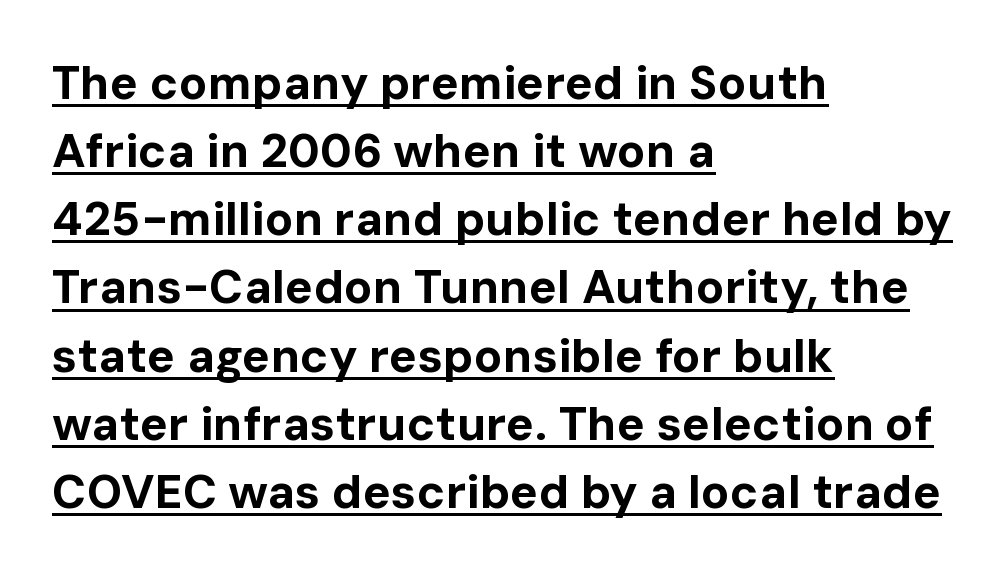
The image shows 47 px bold sans-serif type, upright; set left-aligned, normal line spacing (1.45x), normal letter spacing, underlined; low stroke contrast and a medium x-height.
